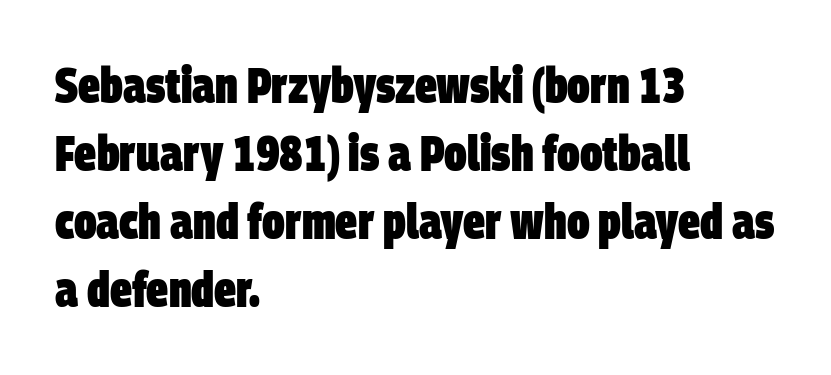
The string is rendered with underlining switched off. Compared with an ordinary text face, these strokes are far heavier — a full bold. Reading down the column, the eye jumps a familiar distance to each next line. The rag falls on the right side of this text block.
